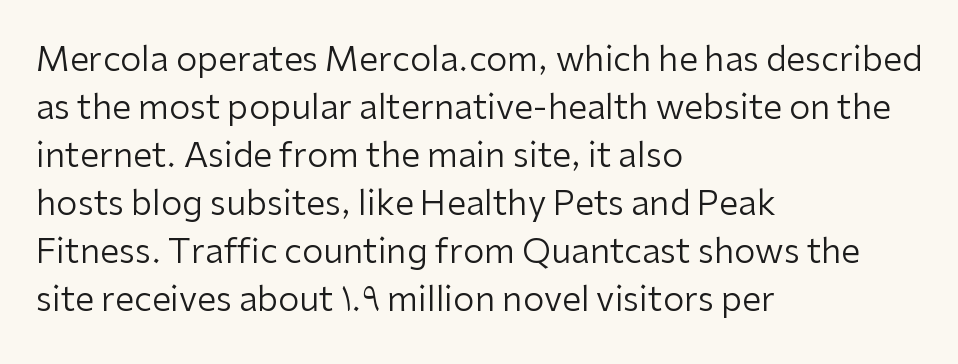
{"serif": "no", "italic": "no", "bold": "no", "weight": "regular", "width": "normal", "stroke_contrast": "low", "x_height": "medium", "monospaced": "no", "underline": "no", "align": "left", "line_spacing": "normal", "line_spacing_ratio": 1.41, "letter_spacing": "normal", "letter_spacing_em": 0.0, "glyph_px": 34}
